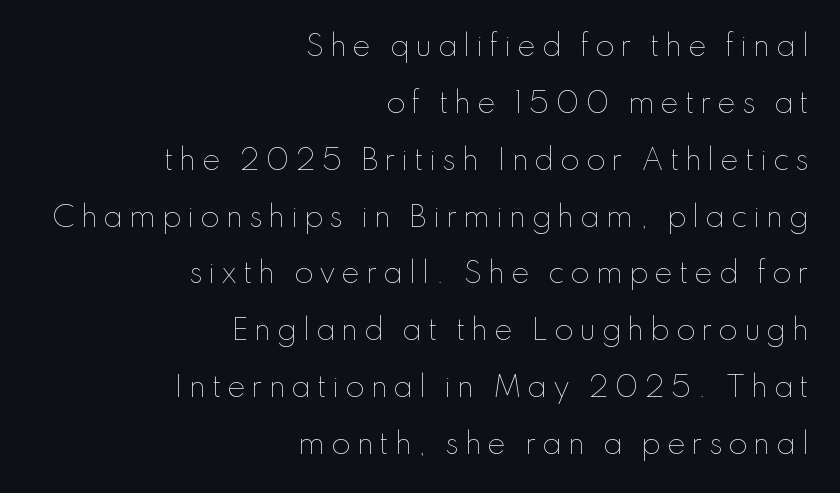
{"italic": "no", "bold": "no", "weight": "thin", "width": "normal", "stroke_contrast": "low", "x_height": "small", "monospaced": "no", "underline": "no", "align": "right", "line_spacing": "loose", "line_spacing_ratio": 2.03, "letter_spacing": "wide", "letter_spacing_em": 0.2, "glyph_px": 28}
